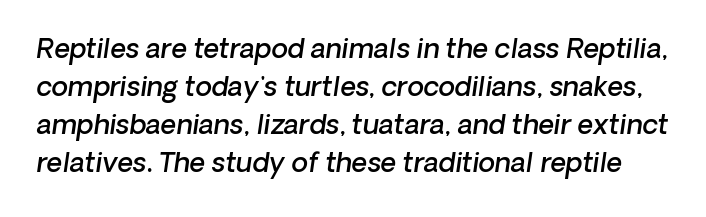
Q: Is the text bold? A: Semi-bold.
Q: Is the text italic (slanted)? A: Yes, it leans right by about 8 degrees.
Q: Is the text underlined? A: No.
Q: Is the spacing between letters normal or unusually wide? A: Normal.
Q: Is the spacing between lines tight, normal or loose? A: Normal.
